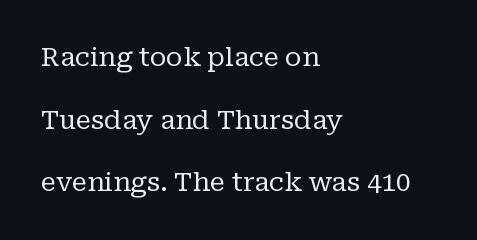
Q: Is the text bold? A: No.
Q: Is the text italic (slanted)? A: No, it is upright.
Q: Is the text underlined? A: No.
Q: How is the paragraph aligned? A: Left-aligned.
Q: Is the spacing between letters normal or unusually wide? A: Normal.
Q: Is the spacing between lines tight, normal or loose? A: Loose.
